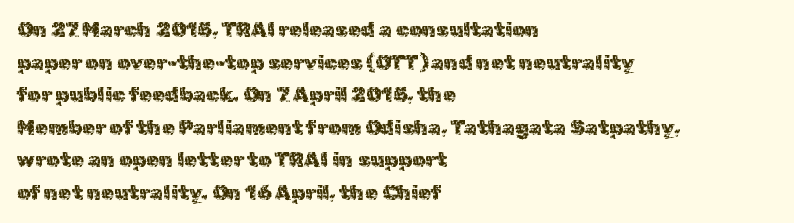
The axis of the letterforms is exactly vertical. Here the glyphs are tracked normally, forming tight word shapes. Descenders hang freely into open space. Line beginnings align vertically; line endings do not. The rows are spaced the way most documents space them.
